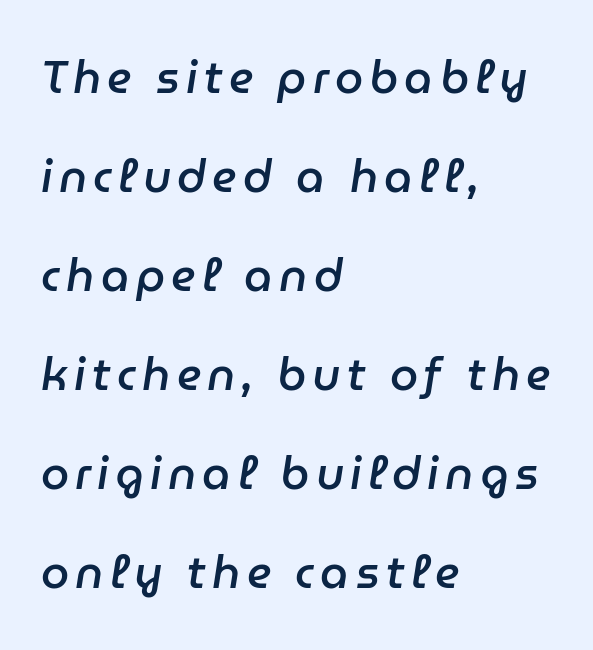
{"italic": "yes", "lean": "right", "slant_degrees": 9, "bold": "semi", "weight": "semibold", "width": "normal", "stroke_contrast": "low", "x_height": "medium", "monospaced": "no", "underline": "no", "align": "left", "line_spacing": "loose", "line_spacing_ratio": 2.2, "glyph_px": 45}
